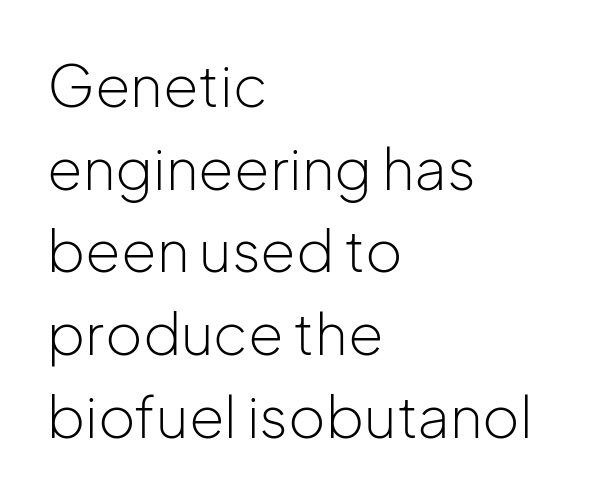
The image shows 57 px light sans-serif type, upright; set left-aligned, normal line spacing (1.45x), normal letter spacing, not underlined; low stroke contrast and a medium x-height.
